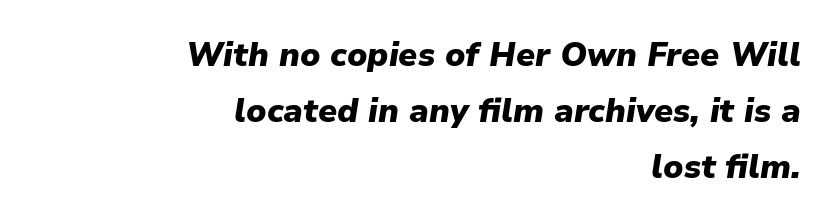
Characters are canted at an angle relative to the baseline's perpendicular. Spacing between characters is what you'd get straight out of the box. Does the leading feel generous? No, just average. The sample has been set heavy, in full bold. Note the varied advance widths — an 'i' is clearly narrower than an 'm'.
